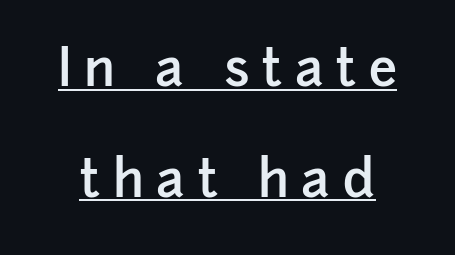
The image shows 51 px semibold sans-serif type, upright; set loose line spacing (2.17x), unusually wide letter spacing (+0.25 em), underlined; low stroke contrast and a medium x-height.
